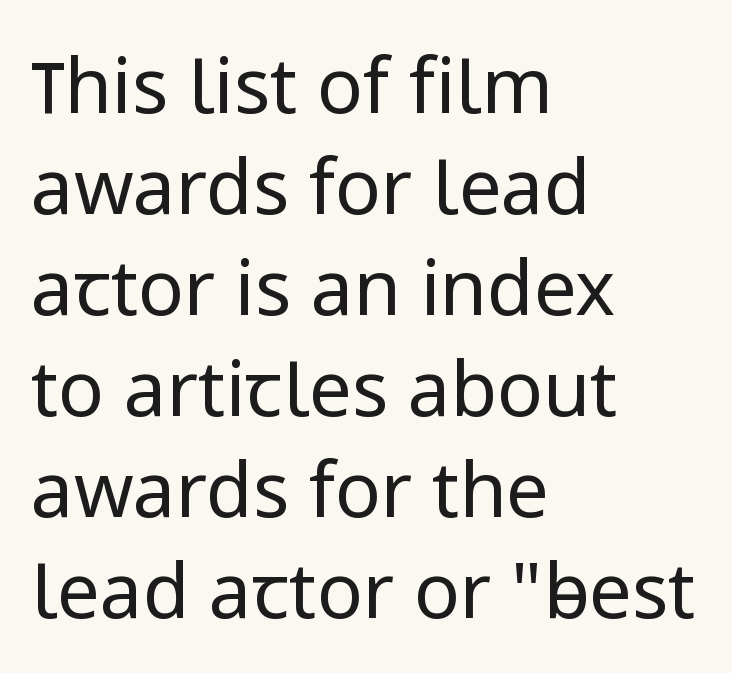
{"serif": "no", "italic": "no", "bold": "no", "weight": "regular", "width": "normal", "stroke_contrast": "low", "x_height": "medium", "monospaced": "no", "underline": "no", "align": "left", "line_spacing": "normal", "line_spacing_ratio": 1.33, "letter_spacing": "normal", "letter_spacing_em": 0.0, "glyph_px": 76}
